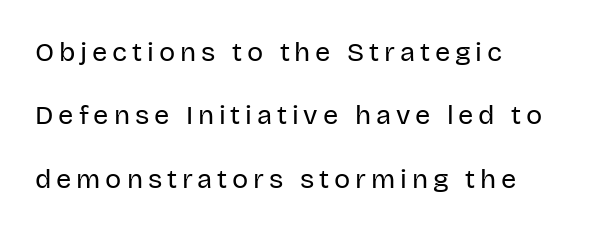
Reading down the column, the eye jumps a long way to each next line. The paragraph has a hard left edge and a soft right edge. Ascenders rise straight up at ninety degrees. A bare baseline throughout the passage. Compared with a typical body face, this is equally light or lighter still.
